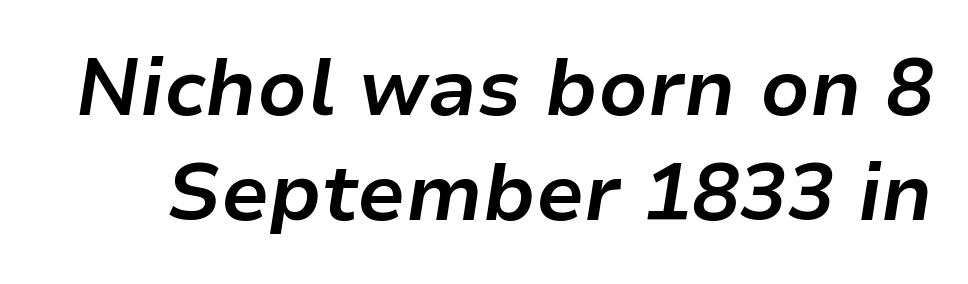
Looking at the ascenders, they clearly lean. Honestly, the letter spacing is just normal — you wouldn't notice it. Stroke thickness is high; the sample reads as a true bold. The space directly below the letters is spotless. If you measured baseline to baseline, you'd find a middling distance. These lines are rendered in a variable-pitch font.
